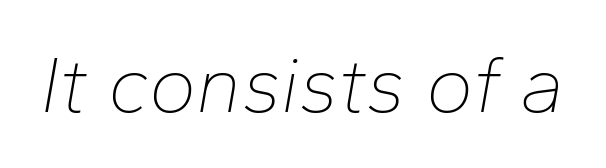
Rule under the text: the space is simply empty. Summary of weight: not heavy and not bold. The specimen reads as italic at a glance. Inter-character spacing is left at the font's built-in metrics. Spacing verdict: proportional, widths tailored to each character.
